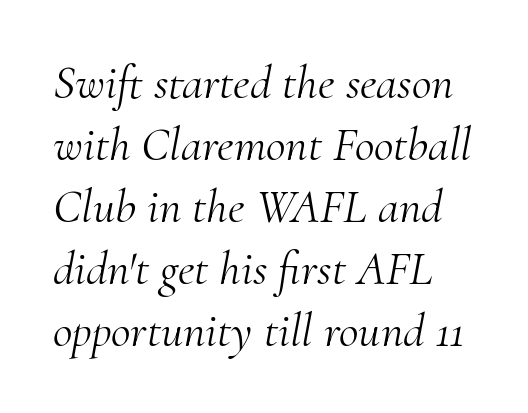
Is this a fixed-width face? No — the glyphs have proportional, varying widths. Does the copy run flush right? No — it runs flush left. The space directly below the letters is spotless. The letters carry serifs — small finishing strokes at the ends of their stems.
